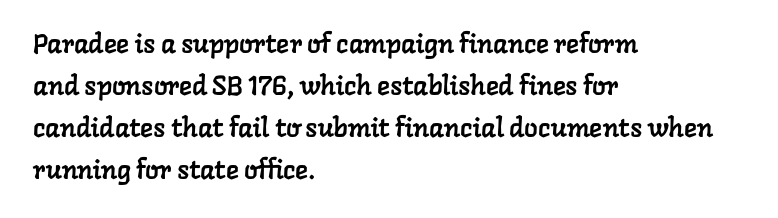
Q: Is the text underlined? A: No.
Q: How is the paragraph aligned? A: Left-aligned.
Q: Is the spacing between letters normal or unusually wide? A: Normal.
Q: Is the spacing between lines tight, normal or loose? A: Normal.
